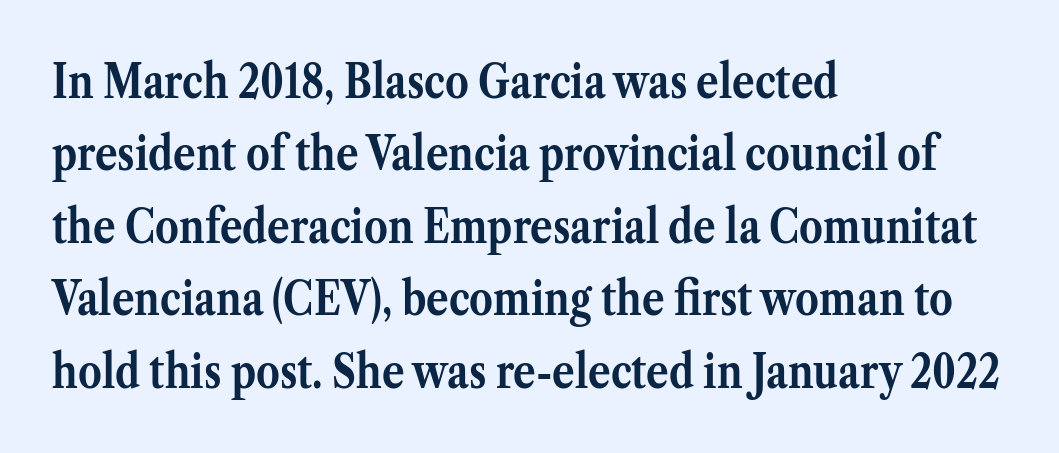
{"serif": "yes", "italic": "no", "bold": "yes", "weight": "semibold", "width": "normal", "stroke_contrast": "medium", "x_height": "medium", "monospaced": "no", "underline": "no", "align": "left", "line_spacing": "normal", "line_spacing_ratio": 1.54, "letter_spacing": "normal", "letter_spacing_em": 0.0, "glyph_px": 47}
